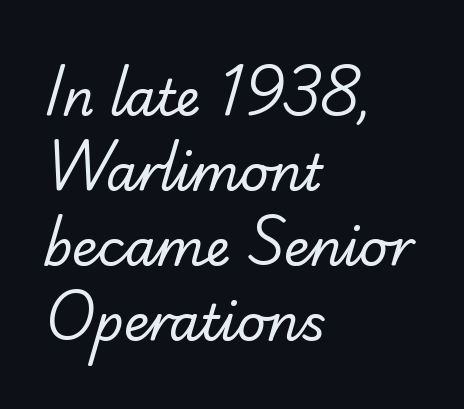
The rag falls on the right side of this text block. One glance says typical: line gaps are just what's usual. Each letter keeps its own natural width here, so spacing adapts to shape. The characters are drawn with everyday or finer stroke widths. The face used here is a sans, in the tradition of grotesques and geometrics.
